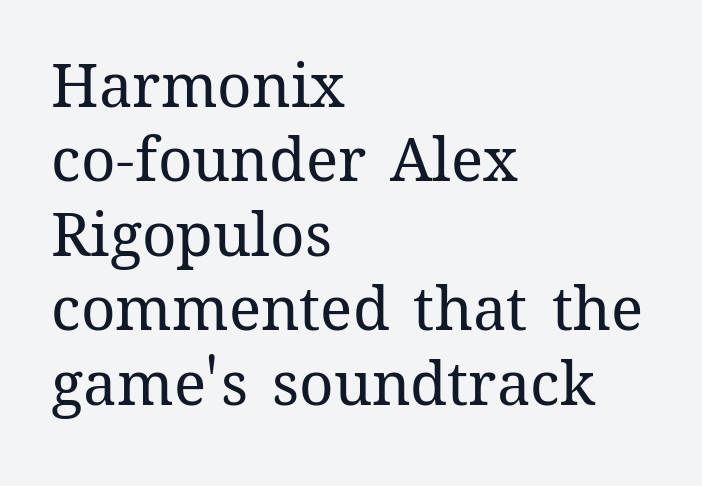
{"italic": "no", "bold": "no", "weight": "regular", "width": "normal", "stroke_contrast": "medium", "x_height": "medium", "monospaced": "no", "underline": "no", "align": "left", "line_spacing_ratio": 1.24, "letter_spacing": "normal", "letter_spacing_em": 0.0, "glyph_px": 60}
